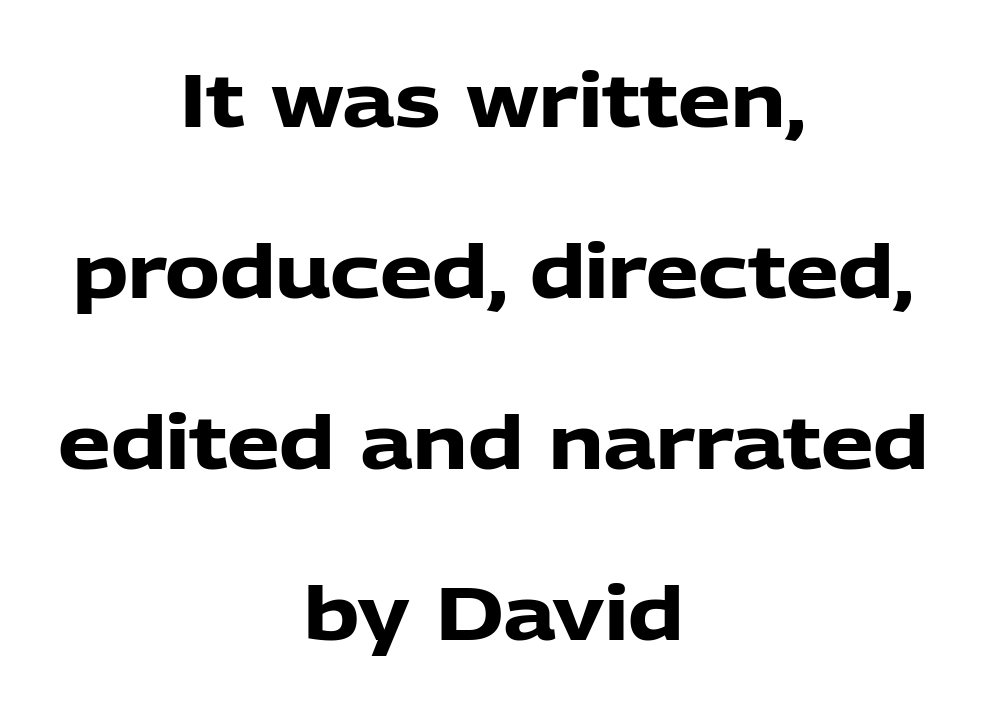
{"serif": "no", "italic": "no", "bold": "yes", "weight": "heavy", "width": "normal", "stroke_contrast": "low", "x_height": "medium", "monospaced": "no", "underline": "no", "align": "center", "line_spacing": "loose", "line_spacing_ratio": 2.31, "letter_spacing": "normal", "letter_spacing_em": 0.0, "glyph_px": 74}
